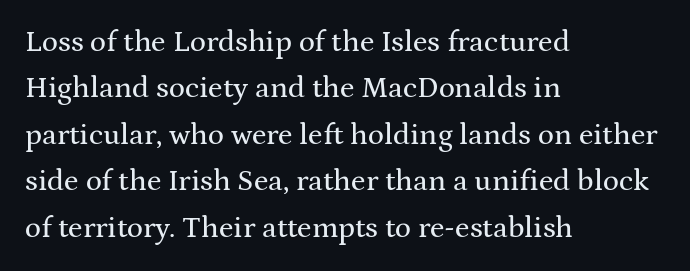
{"serif": "yes", "italic": "no", "width": "wide", "stroke_contrast": "medium", "x_height": "medium", "monospaced": "no", "underline": "no", "align": "left", "line_spacing": "normal", "line_spacing_ratio": 1.55, "letter_spacing": "normal", "letter_spacing_em": 0.0, "glyph_px": 30}
